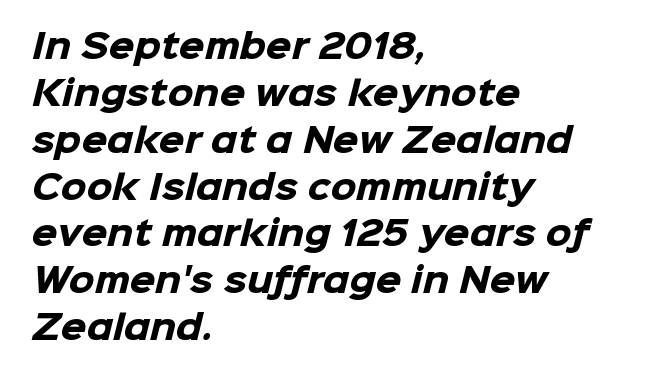
Words float on clear page, feet unadorned. Notice how descenders clear the ascenders below comfortably — that's standard leading. Layout note: lines flush left. Is the letter spacing exaggerated? No — it looks like the ordinary default. Note the varied advance widths — an 'i' is clearly narrower than an 'm'.
